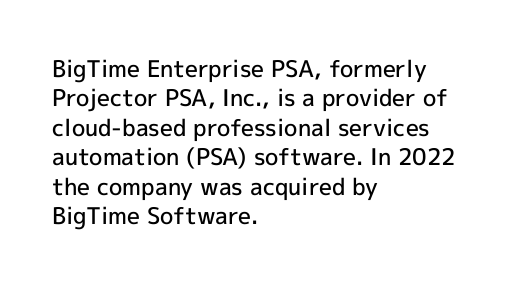
All the whitespace from short lines collects on the right. You could call the tracking neutral — neither tight nor loose. The axis of the letterforms is exactly vertical. Honestly, there is no underline to notice here at all.
